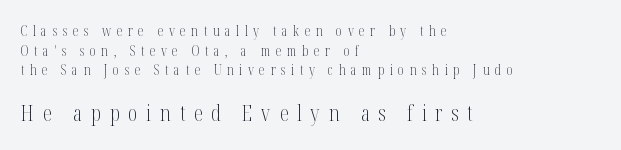
Size contrast runs from small at the top to large at the bottom. The typography opts for an upright posture over an oblique one. Whoever set this chose a conventional vertical rhythm. Bare-footed words on every line.
